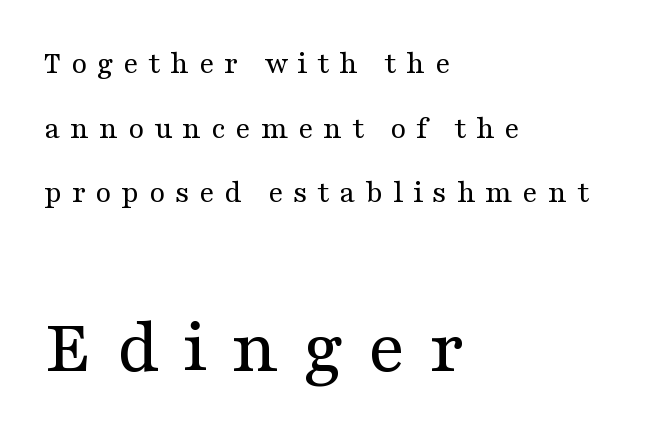
Q: Is the text bold? A: No.
Q: Is the text italic (slanted)? A: No, it is upright.
Q: Is the typeface a serif or a sans-serif typeface? A: Serif.
Q: Is the text underlined? A: No.
Q: How is the paragraph aligned? A: Left-aligned.
Q: Is the spacing between letters normal or unusually wide? A: Unusually wide.
Q: Is the spacing between lines tight, normal or loose? A: Loose.
Q: Which block of text is set in a larger size, the first (top) or the second (bottom)? A: The second (bottom) one.
Q: Width (condensed, normal, or wide)? A: Wide.
Q: Stroke contrast? A: Medium.
Q: x-height? A: Medium.
Q: Monospaced? A: No.
